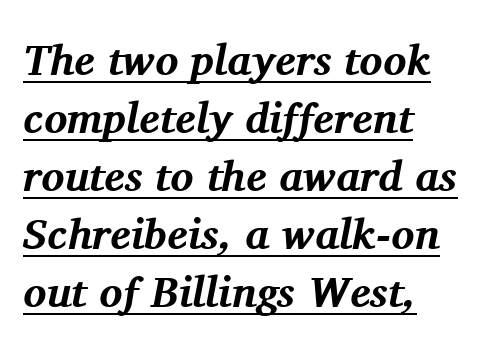
Q: Is the text bold? A: Yes.
Q: Is the text italic (slanted)? A: Yes, it leans right by about 11 degrees.
Q: Is the typeface a serif or a sans-serif typeface? A: Serif.
Q: Is the text underlined? A: Yes.
Q: How is the paragraph aligned? A: Left-aligned.
Q: Is the spacing between letters normal or unusually wide? A: Normal.
Q: Is the spacing between lines tight, normal or loose? A: Normal.
Q: Width (condensed, normal, or wide)? A: Normal.
Q: Stroke contrast? A: Medium.
Q: x-height? A: Medium.
Q: Monospaced? A: No.
